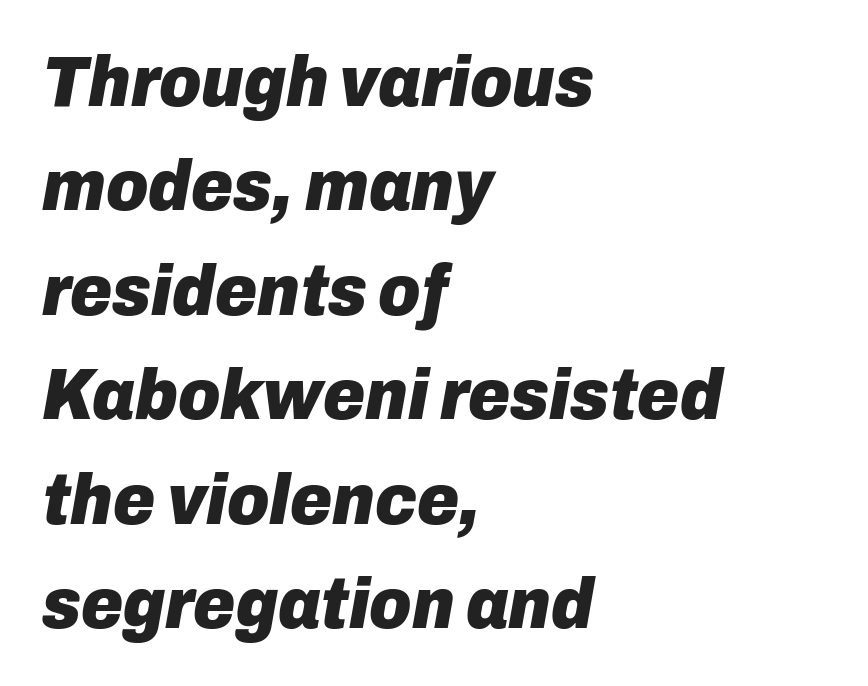
Style check: oblique. Think of a printed novel: that variable character pitch is what you see here. Honestly, there is no underline to notice here at all. The rendering keeps characters at their native spacing.
